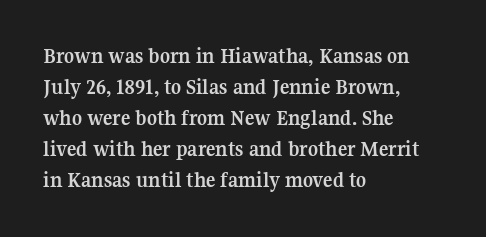
Ordinary non-slanted type is in use. The space between consecutive lines is moderate. The strokes are fattened all the way to bold. No extra tracking has been applied to these lines. Quick note: underline off. The typesetter chose a ragged-right arrangement here.
